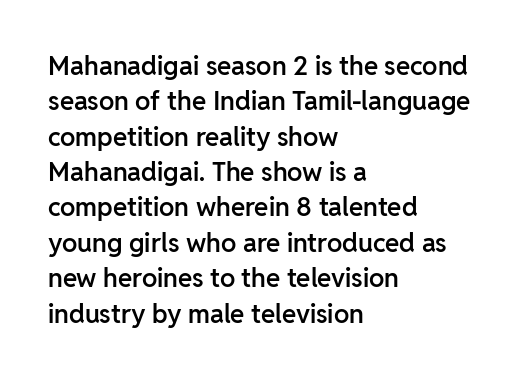
The image shows 26 px text type, upright; set left-aligned, normal line spacing (1.36x), normal letter spacing, not underlined.
